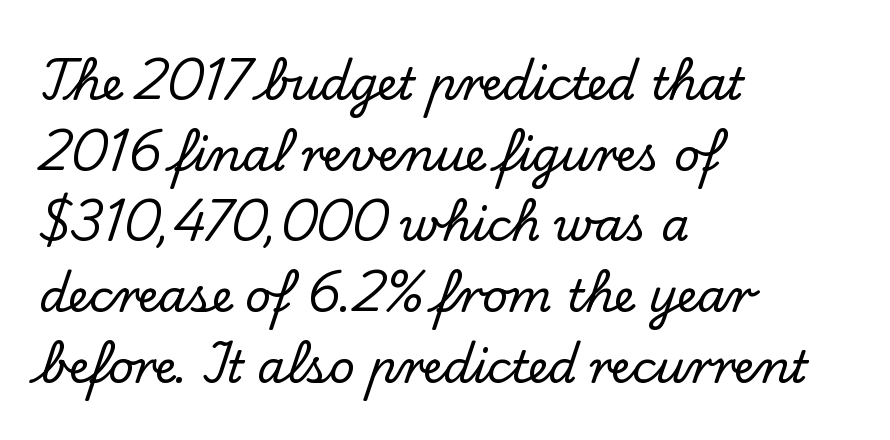
Q: Is the text italic (slanted)? A: Yes.
Q: Is the typeface a serif or a sans-serif typeface? A: Serif.
Q: Is the text underlined? A: No.
Q: How is the paragraph aligned? A: Left-aligned.
Q: Is the spacing between letters normal or unusually wide? A: Normal.
Q: Is the spacing between lines tight, normal or loose? A: Normal.
Q: Width (condensed, normal, or wide)? A: Normal.
Q: Stroke contrast? A: Low.
Q: x-height? A: Small.
Q: Monospaced? A: No.
